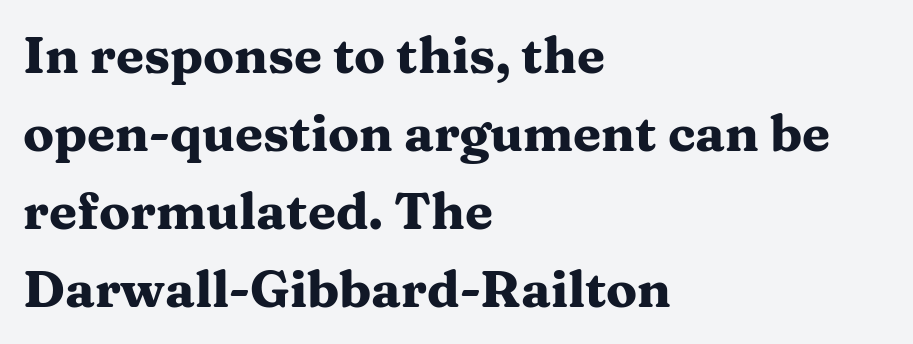
Q: Is the text bold? A: Yes.
Q: Is the text italic (slanted)? A: No, it is upright.
Q: Is the typeface a serif or a sans-serif typeface? A: Serif.
Q: Is the text underlined? A: No.
Q: How is the paragraph aligned? A: Left-aligned.
Q: Is the spacing between letters normal or unusually wide? A: Normal.
Q: Is the spacing between lines tight, normal or loose? A: Normal.
Q: Width (condensed, normal, or wide)? A: Wide.
Q: Stroke contrast? A: Medium.
Q: x-height? A: Medium.
Q: Monospaced? A: No.
